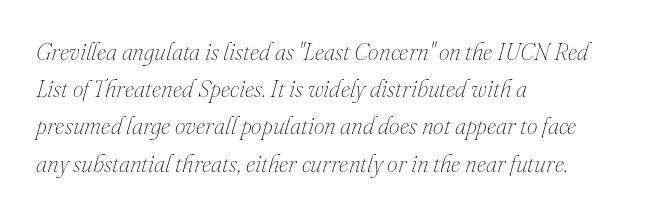
{"italic": "yes", "lean": "right", "slant_degrees": 16, "bold": "no", "underline": "no", "align": "left", "line_spacing": "normal", "line_spacing_ratio": 1.55, "letter_spacing": "normal", "letter_spacing_em": 0.0, "glyph_px": 24}
